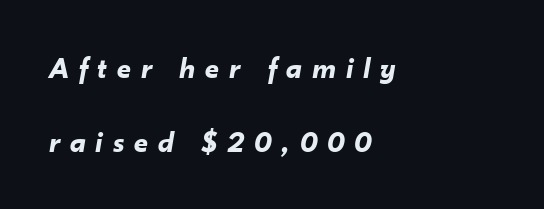
Q: Is the text bold? A: Yes.
Q: Is the text italic (slanted)? A: Yes, it leans right by about 10 degrees.
Q: Is the text underlined? A: No.
Q: How is the paragraph aligned? A: Left-aligned.
Q: Is the spacing between letters normal or unusually wide? A: Unusually wide.
Q: Is the spacing between lines tight, normal or loose? A: Loose.
Q: Width (condensed, normal, or wide)? A: Normal.
Q: Stroke contrast? A: Low.
Q: x-height? A: Small.
Q: Monospaced? A: No.
